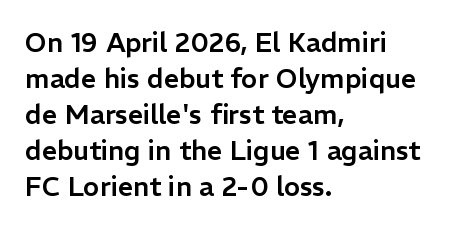
Vertically, the passage feels balanced, rows spaced as you'd expect. The face used here is rendered with its standard letterfit. The words here are not underlined. Posture: straight, roman, zero tilt.
